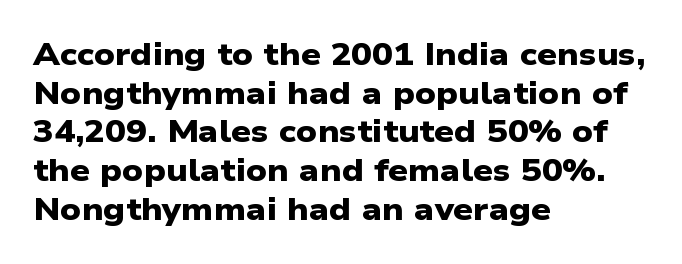
The image shows 31 px heavy, wide sans-serif type; set left-aligned, normal line spacing (1.25x), normal letter spacing, not underlined; low stroke contrast and a medium x-height.
